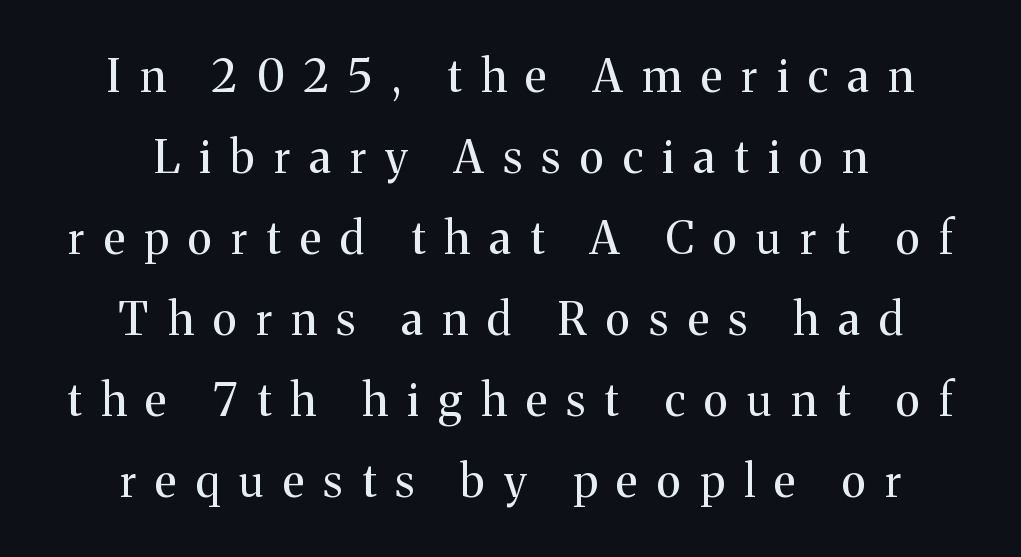
Students, note that the glyphs here are deliberately spaced far apart. Note: serifs present on the glyphs. This is not heavy type; no bold has been used. Designer's note — italics off, roman on. This rendering features lettering with no underline.
